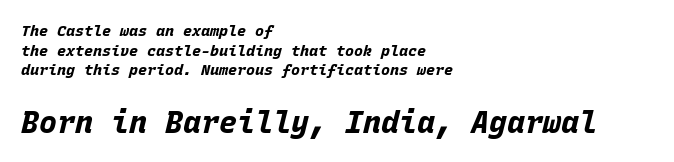
The image shows 30 px bold type, italic (leaning right), monospaced; set left-aligned, normal line spacing (1.31x), normal letter spacing, not underlined; the second (bottom) block is 2.0x larger; low stroke contrast and a large x-height.
